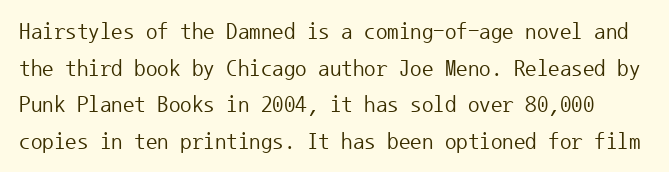
Letters rest on an invisible, unmarked baseline. The letterforms sit at book weight or below. These lines keep a tight, regular rhythm from letter to letter. Honestly, the row spacing looks completely unremarkable.
